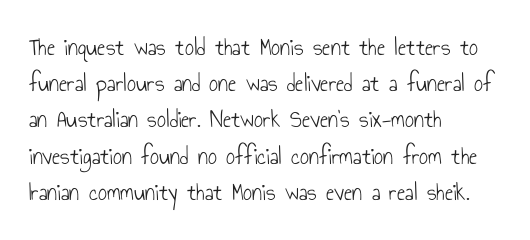
Q: Is the text bold? A: No.
Q: Is the text italic (slanted)? A: No, it is upright.
Q: Is the text underlined? A: No.
Q: How is the paragraph aligned? A: Left-aligned.
Q: Is the spacing between letters normal or unusually wide? A: Normal.
Q: Is the spacing between lines tight, normal or loose? A: Normal.
